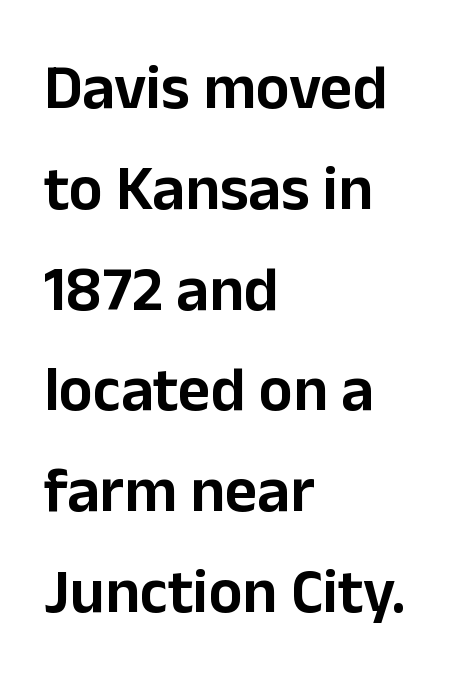
Q: Is the text italic (slanted)? A: No, it is upright.
Q: Is the typeface a serif or a sans-serif typeface? A: Sans-serif.
Q: Is the text underlined? A: No.
Q: How is the paragraph aligned? A: Left-aligned.
Q: Is the spacing between letters normal or unusually wide? A: Normal.
Q: Is the spacing between lines tight, normal or loose? A: Normal.
Q: Width (condensed, normal, or wide)? A: Normal.
Q: Stroke contrast? A: Low.
Q: x-height? A: Medium.
Q: Monospaced? A: No.
